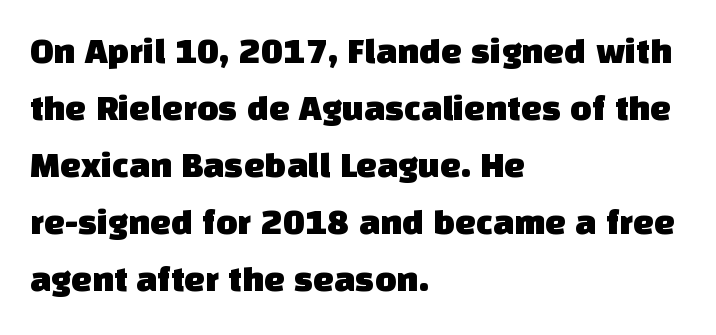
{"serif": "no", "width": "normal", "stroke_contrast": "low", "x_height": "large", "monospaced": "no", "underline": "no", "align": "left", "line_spacing": "normal", "line_spacing_ratio": 1.54, "letter_spacing": "normal", "letter_spacing_em": 0.0, "glyph_px": 37}
